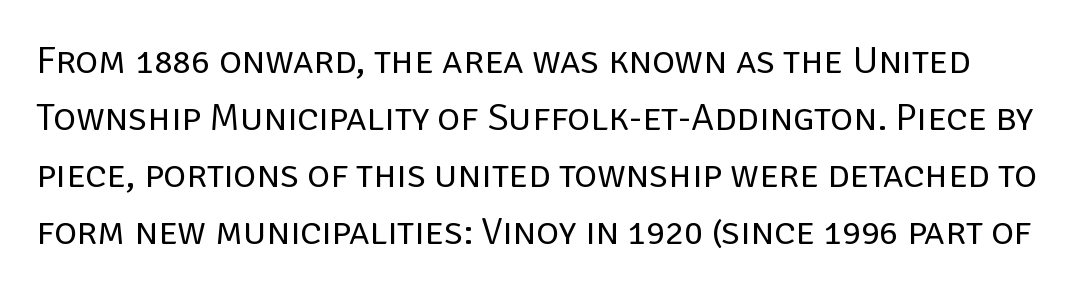
Q: Is the text bold? A: No.
Q: Is the text italic (slanted)? A: No, it is upright.
Q: Is the typeface a serif or a sans-serif typeface? A: Sans-serif.
Q: Is the text underlined? A: No.
Q: Is the spacing between letters normal or unusually wide? A: Normal.
Q: Is the spacing between lines tight, normal or loose? A: Normal.
Q: Width (condensed, normal, or wide)? A: Normal.
Q: Stroke contrast? A: Low.
Q: x-height? A: Large.
Q: Monospaced? A: No.
